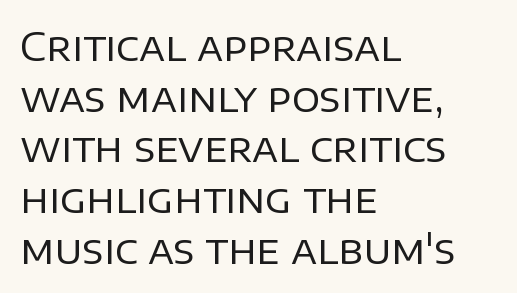
{"serif": "no", "italic": "no", "bold": "no", "weight": "regular", "width": "normal", "stroke_contrast": "low", "x_height": "large", "monospaced": "no", "underline": "no", "align": "left", "line_spacing": "normal", "line_spacing_ratio": 1.3, "letter_spacing": "normal", "letter_spacing_em": 0.0, "glyph_px": 39}
